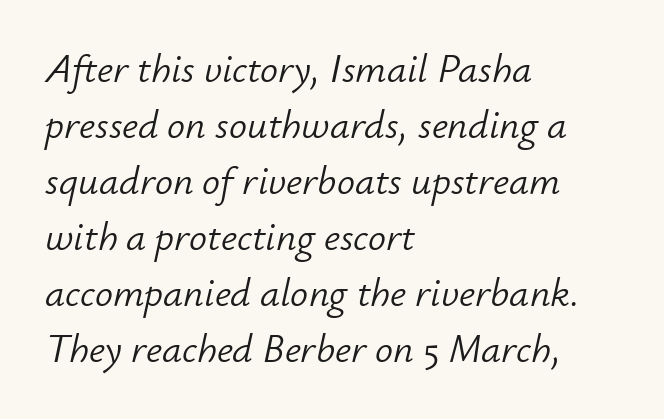
Q: Is the text bold? A: No.
Q: Is the text italic (slanted)? A: Yes, it leans right by about 12 degrees.
Q: Is the text underlined? A: No.
Q: How is the paragraph aligned? A: Left-aligned.
Q: Is the spacing between letters normal or unusually wide? A: Normal.
Q: Is the spacing between lines tight, normal or loose? A: Normal.
Q: Width (condensed, normal, or wide)? A: Normal.
Q: Stroke contrast? A: Low.
Q: x-height? A: Small.
Q: Monospaced? A: No.
